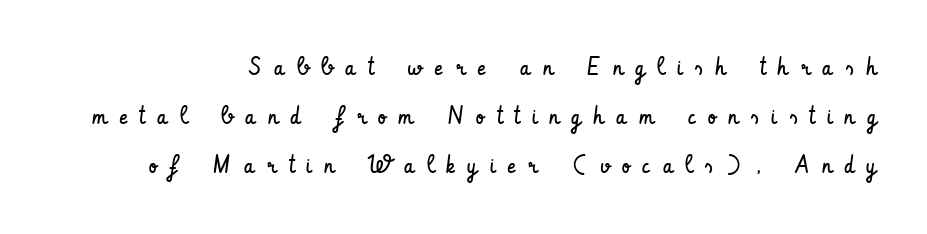
The type is letterspaced generously, with wide tracking. Each stroke keeps to a modest, everyday thickness or less. Plain, unruled lines of type. Does the lettering tilt? It doesn't — this is upright. Line spacing here is loose.
